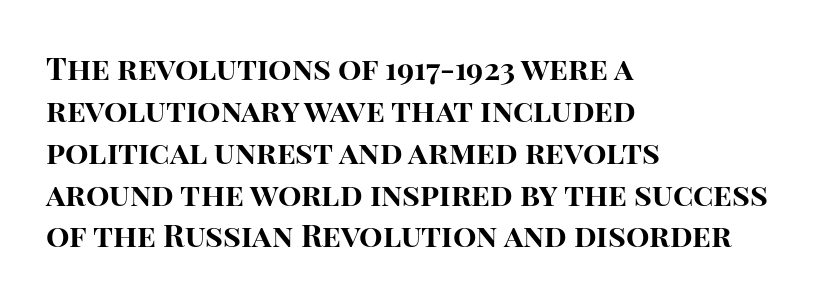
Q: Is the text bold? A: Yes.
Q: Is the text italic (slanted)? A: No, it is upright.
Q: Is the typeface a serif or a sans-serif typeface? A: Sans-serif.
Q: Is the text underlined? A: No.
Q: How is the paragraph aligned? A: Left-aligned.
Q: Is the spacing between letters normal or unusually wide? A: Normal.
Q: Is the spacing between lines tight, normal or loose? A: Normal.
Q: Width (condensed, normal, or wide)? A: Normal.
Q: Stroke contrast? A: High.
Q: x-height? A: Large.
Q: Monospaced? A: No.
